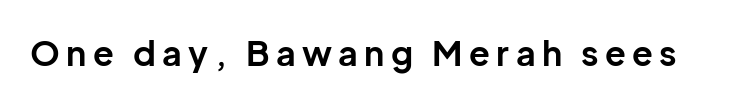
The image shows 34 px bold sans-serif type, upright; set not underlined; low stroke contrast and a medium x-height.
